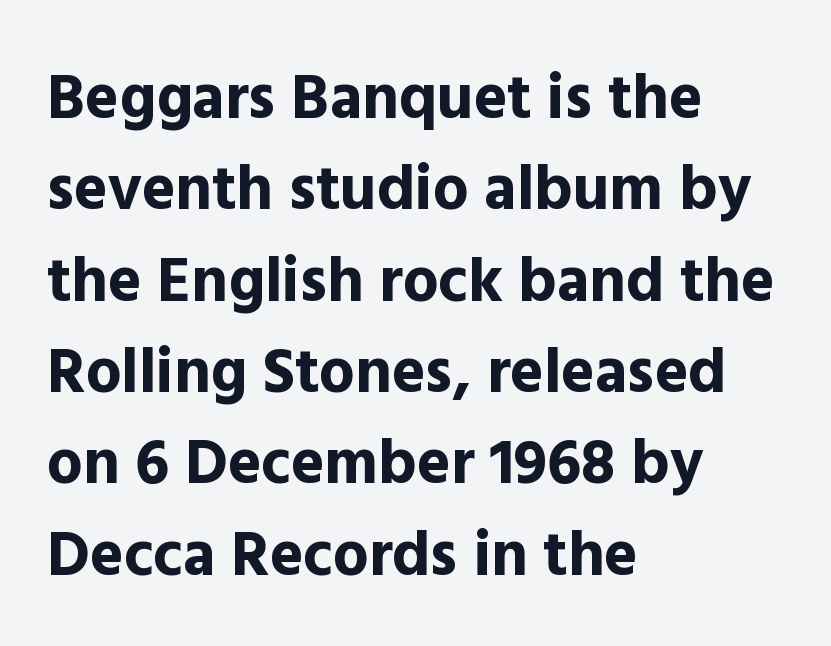
The image shows 63 px bold sans-serif type, upright; set left-aligned, normal line spacing (1.45x), normal letter spacing, not underlined; a medium x-height.
